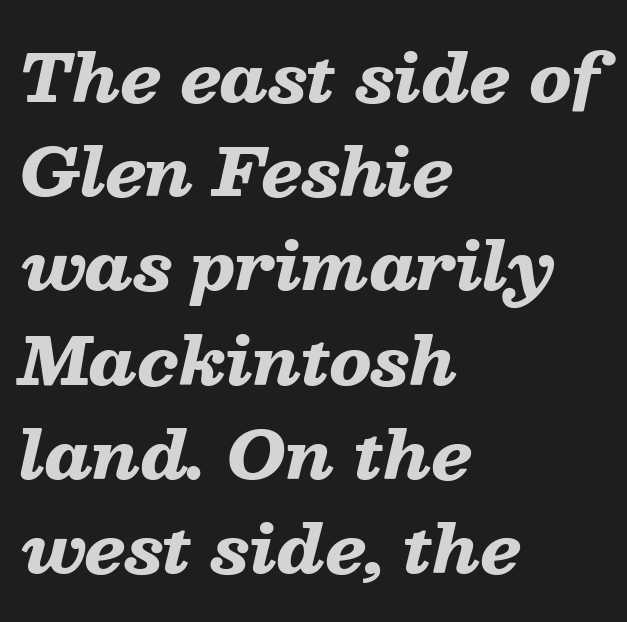
A normal amount of white space separates one row of letters from the next. Proportional: the letters do not fall into vertical columns. The passage is arranged the way most books set body copy — flush left. How are the letters spaced? Ordinarily, with no added tracking. Unmarked baselines from the first word to the last. Heavy, bold letterforms.
